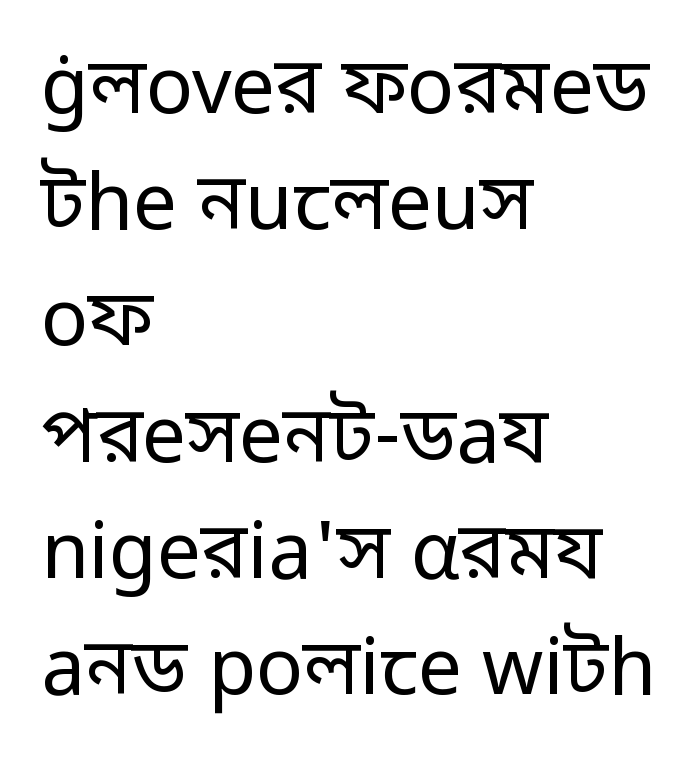
Q: Is the text bold? A: No.
Q: Is the text italic (slanted)? A: No, it is upright.
Q: Is the typeface a serif or a sans-serif typeface? A: Sans-serif.
Q: Is the text underlined? A: No.
Q: How is the paragraph aligned? A: Left-aligned.
Q: Is the spacing between letters normal or unusually wide? A: Normal.
Q: Is the spacing between lines tight, normal or loose? A: Normal.
Q: Width (condensed, normal, or wide)? A: Normal.
Q: Stroke contrast? A: Low.
Q: x-height? A: Medium.
Q: Monospaced? A: No.
